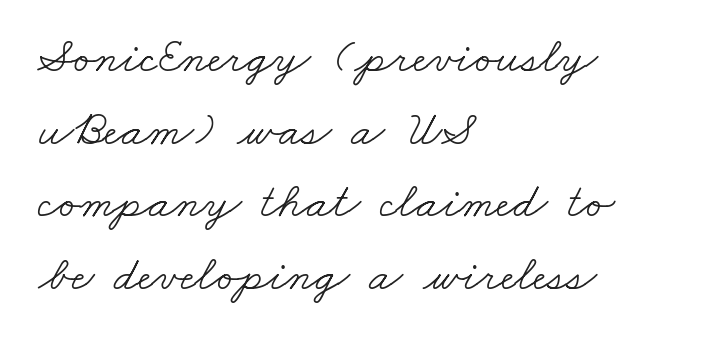
Q: Is the text bold? A: No.
Q: Is the typeface a serif or a sans-serif typeface? A: Serif.
Q: Is the text underlined? A: No.
Q: How is the paragraph aligned? A: Left-aligned.
Q: Is the spacing between letters normal or unusually wide? A: Normal.
Q: Is the spacing between lines tight, normal or loose? A: Normal.
Q: Width (condensed, normal, or wide)? A: Wide.
Q: Stroke contrast? A: Low.
Q: x-height? A: Small.
Q: Monospaced? A: No.
